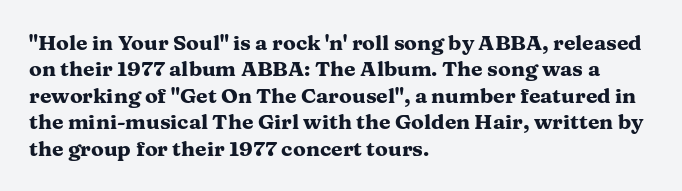
The image shows 21 px bold type, upright; set left-aligned, normal line spacing (1.26x), normal letter spacing, not underlined.
